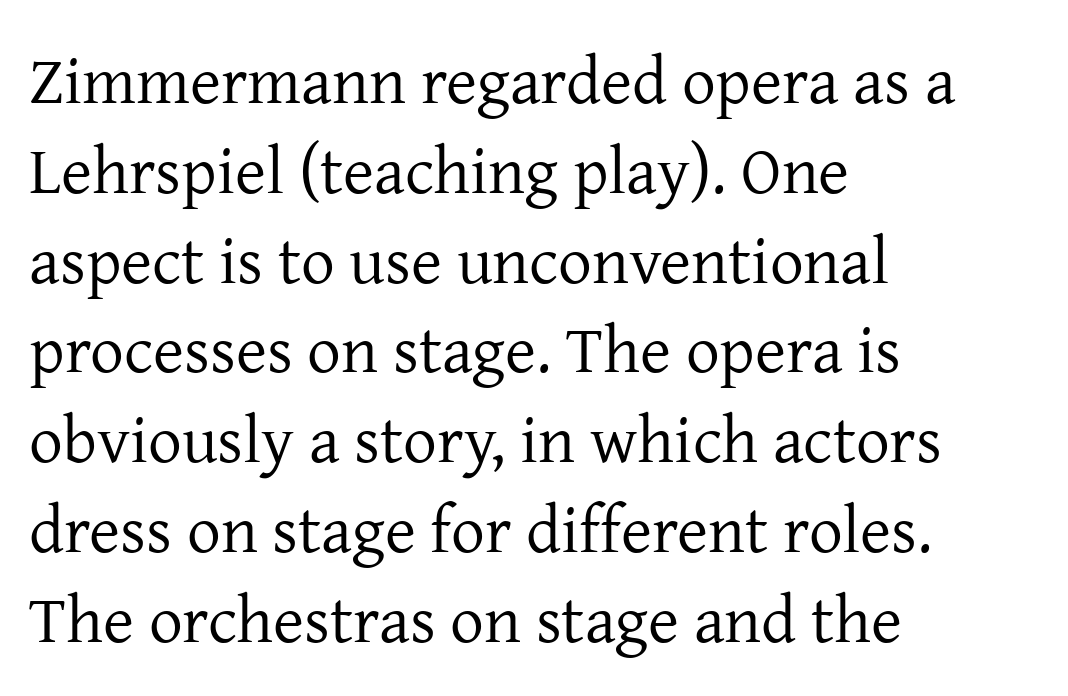
The image shows 67 px regular-weight serif type, upright; set left-aligned, normal line spacing (1.34x), normal letter spacing, not underlined; low stroke contrast and a medium x-height.
